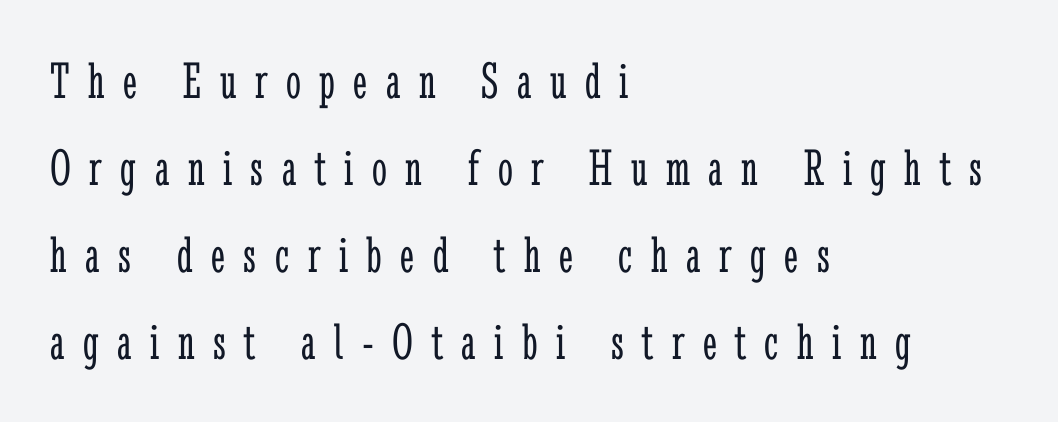
Every stem runs plumb, perpendicular to the baseline. Font category for this specimen: serif. Varying glyph widths throughout — classic text-font behaviour. No heavy texture on the line: the type isn't bold. The type is letterspaced generously, with wide tracking.
